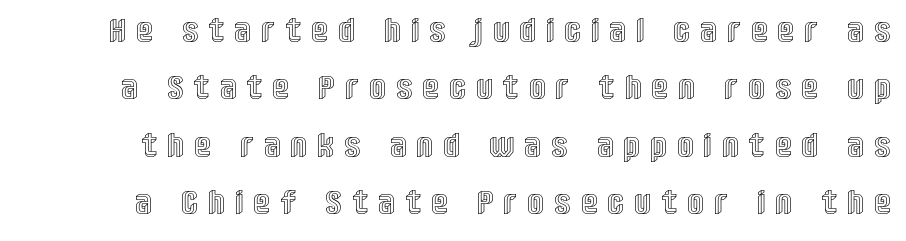
The image shows 33 px condensed type, upright; set line spacing 1.74x, unusually wide letter spacing (+0.38 em), not underlined; a large x-height.
